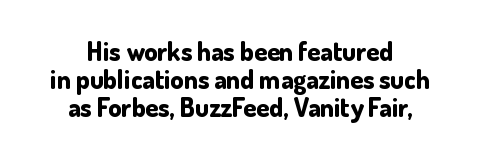
The image shows 26 px bold type, upright; set centered, tight line spacing (1.07x), normal letter spacing, not underlined.
